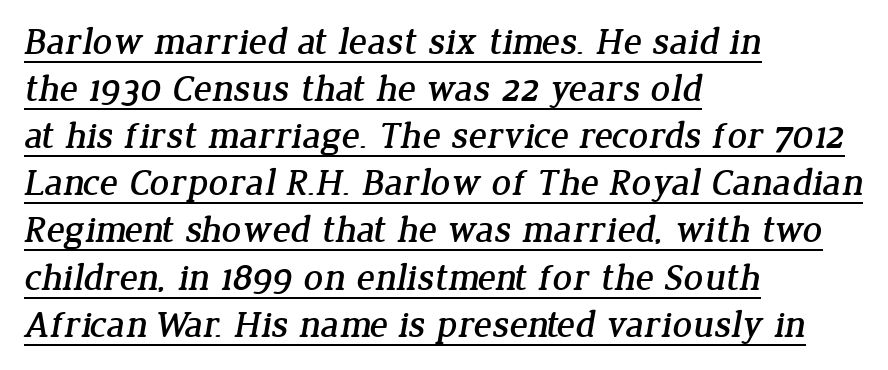
This rendering features underlined lettering. Is the block centered? No — it sits flush against the left margin. The tracking reads as untouched default to a designer's eye. Note the varied advance widths — an 'i' is clearly narrower than an 'm'. The typeface chosen for these lines features serifs.
